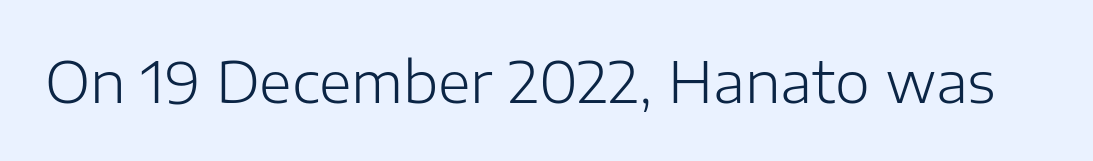
Each letter keeps its own natural width here, so spacing adapts to shape. Type style note: lacks serifs. Designer's note — italics off, roman on. This rendering leaves character spacing at its baseline value. The letters look calm and open, with moderate or lighter stems.
